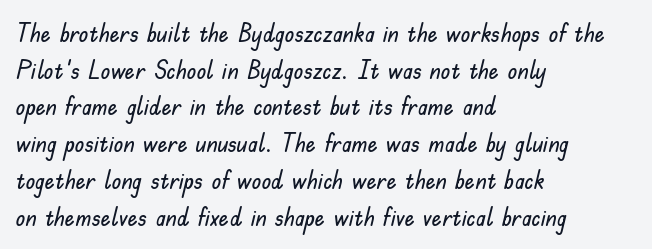
The tracking reads as untouched default to a designer's eye. Vertical spacing — default. All the whitespace from short lines collects on the right. Bare-footed words on every line.
